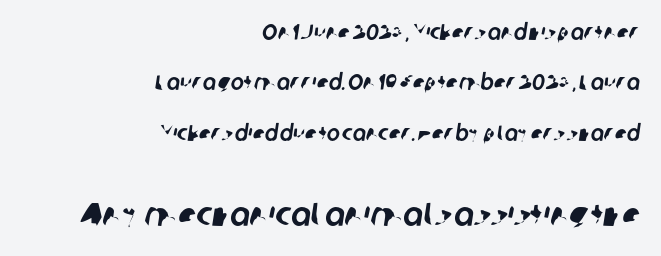
Each line ends at the same right margin while the left side varies. Here the designer chose a conventional face with non-uniform glyph widths. Decoration check: the copy has no underline. Between these two stacked blocks, the lower one wins on size.
